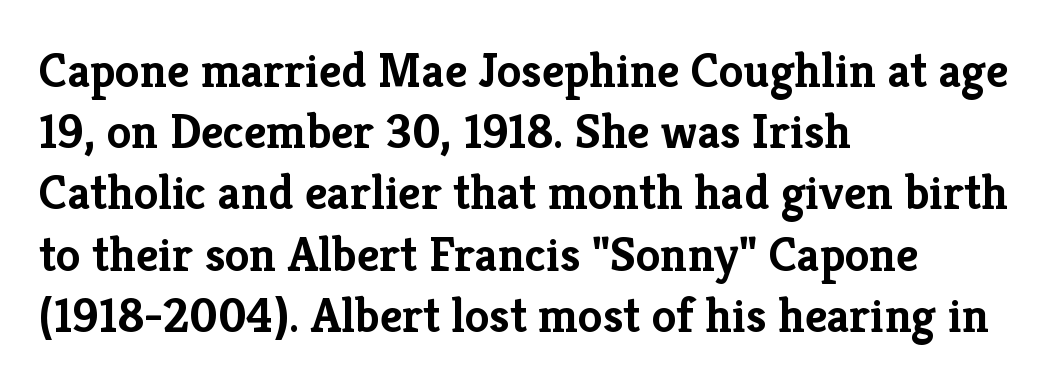
{"serif": "yes", "italic": "no", "bold": "yes", "weight": "semibold", "width": "normal", "stroke_contrast": "low", "x_height": "medium", "monospaced": "no", "underline": "no", "align": "left", "line_spacing": "normal", "line_spacing_ratio": 1.25, "letter_spacing": "normal", "letter_spacing_em": 0.0, "glyph_px": 49}
